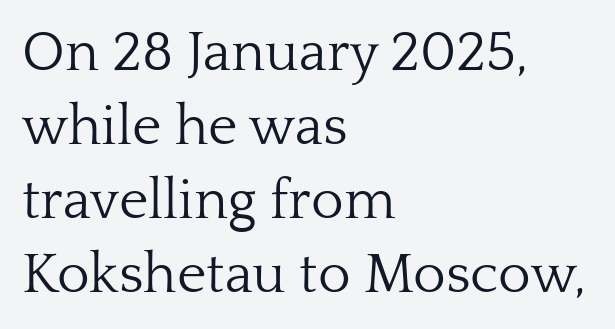
Q: Is the text bold? A: No.
Q: Is the text italic (slanted)? A: No, it is upright.
Q: Is the typeface a serif or a sans-serif typeface? A: Serif.
Q: Is the text underlined? A: No.
Q: How is the paragraph aligned? A: Left-aligned.
Q: Is the spacing between letters normal or unusually wide? A: Normal.
Q: Is the spacing between lines tight, normal or loose? A: Normal.
Q: Width (condensed, normal, or wide)? A: Normal.
Q: Stroke contrast? A: Low.
Q: x-height? A: Medium.
Q: Monospaced? A: No.
